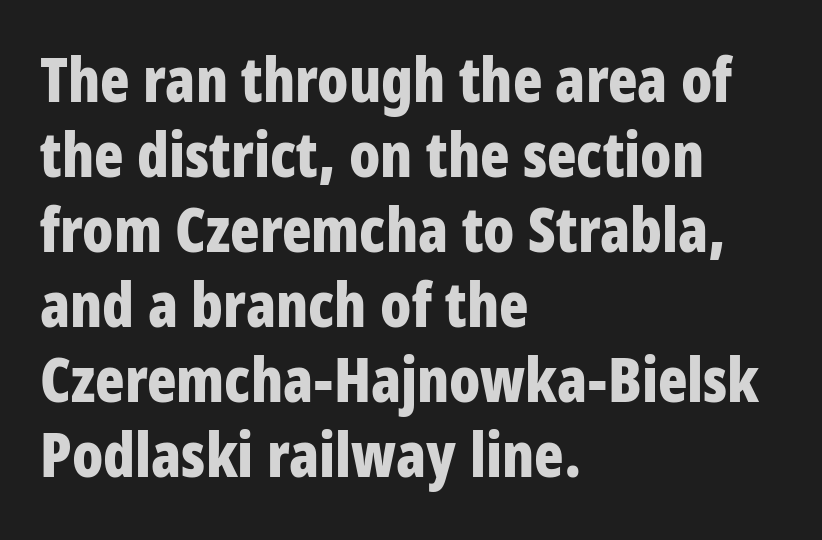
You could call the tracking neutral — neither tight nor loose. You could not count columns in this text — the font is proportionally spaced. This rendering uses left alignment, leaving the right contour irregular. The type family on display is of the sans-serif kind. Rendered with straight, roman letterforms. The passage shown is emphatically bold.
